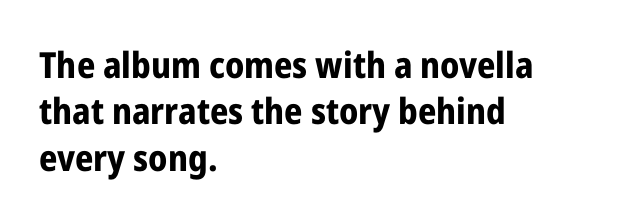
Q: Is the text bold? A: Yes.
Q: Is the text italic (slanted)? A: No, it is upright.
Q: Is the typeface a serif or a sans-serif typeface? A: Sans-serif.
Q: Is the text underlined? A: No.
Q: How is the paragraph aligned? A: Left-aligned.
Q: Is the spacing between letters normal or unusually wide? A: Normal.
Q: Is the spacing between lines tight, normal or loose? A: Normal.
Q: Width (condensed, normal, or wide)? A: Condensed.
Q: Stroke contrast? A: Low.
Q: x-height? A: Medium.
Q: Monospaced? A: No.
